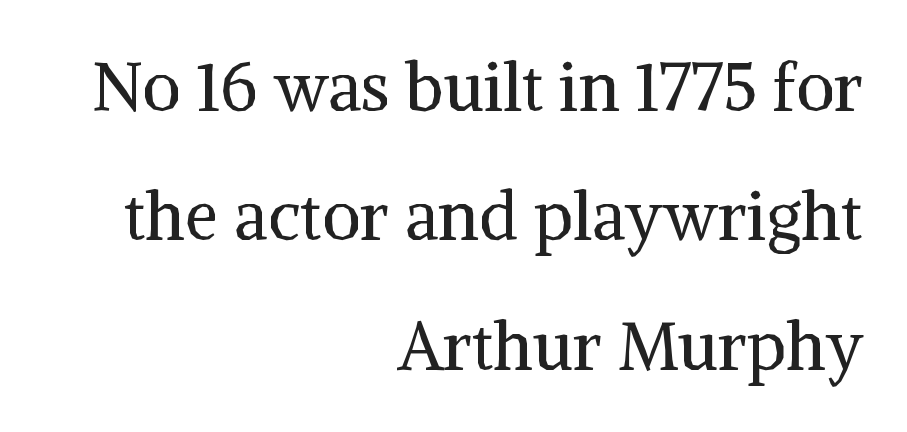
{"serif": "yes", "italic": "no", "bold": "no", "weight": "regular", "width": "normal", "stroke_contrast": "medium", "x_height": "medium", "monospaced": "no", "underline": "no", "align": "right", "line_spacing": "loose", "line_spacing_ratio": 1.93, "letter_spacing": "normal", "letter_spacing_em": 0.0, "glyph_px": 67}
